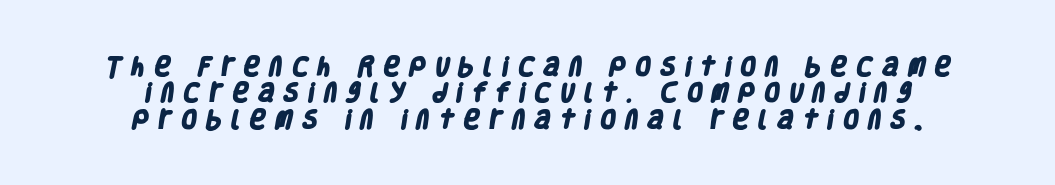
Is the letter spacing exaggerated? Yes — the characters are pushed far apart. These words are printed bold, with thick strokes throughout. The block of text has a typical density, with ordinary space between rows. Honestly, there is no underline to notice here at all.
